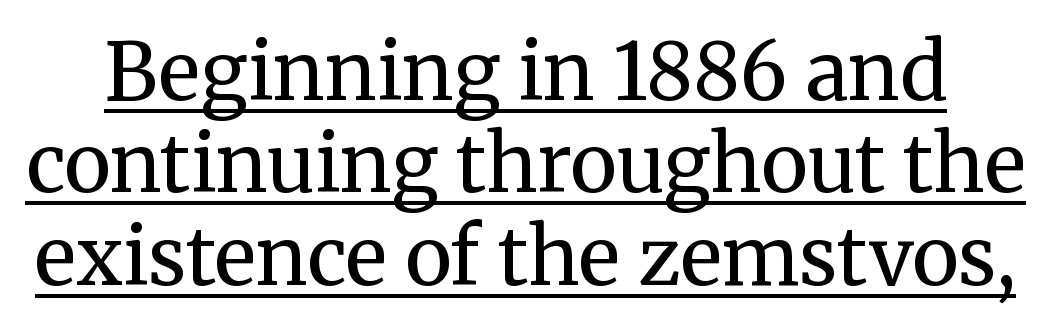
The image shows 79 px regular-weight serif type, upright; set line spacing 1.17x, normal letter spacing, underlined; medium stroke contrast and a medium x-height.
